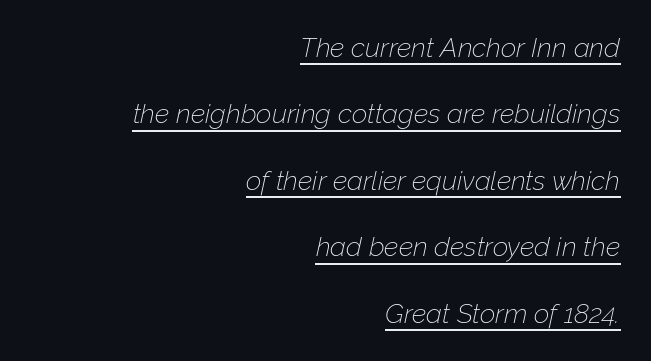
Q: Is the text bold? A: No.
Q: Is the text italic (slanted)? A: Yes, it leans right by about 12 degrees.
Q: Is the text underlined? A: Yes.
Q: How is the paragraph aligned? A: Right-aligned.
Q: Is the spacing between letters normal or unusually wide? A: Normal.
Q: Is the spacing between lines tight, normal or loose? A: Loose.
